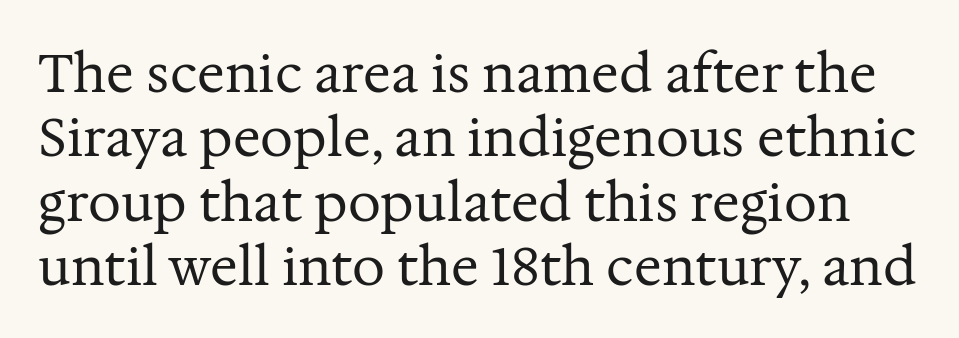
The image shows 52 px regular-weight serif type, upright; set line spacing 1.24x, normal letter spacing, not underlined; medium stroke contrast and a medium x-height.
